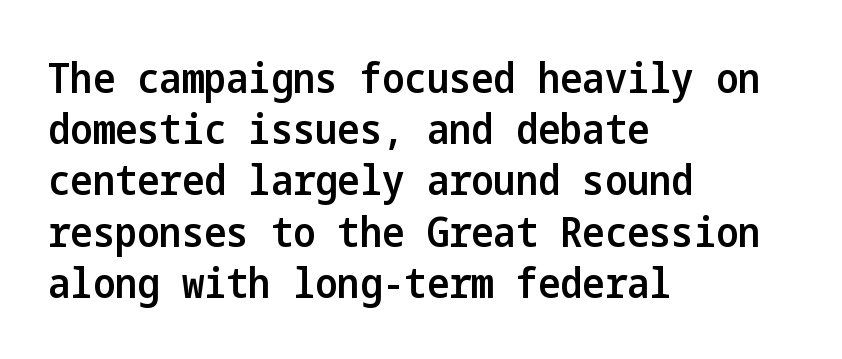
The image shows 42 px semibold, condensed sans-serif type, upright; set left-aligned, line spacing 1.22x, normal letter spacing, not underlined; low stroke contrast and a medium x-height.
